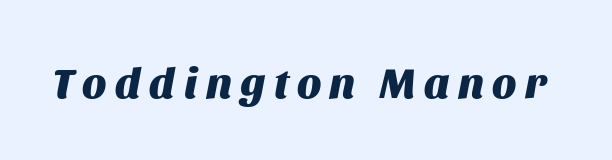
Q: Is the text bold? A: Yes.
Q: Is the text italic (slanted)? A: Yes, it leans right by about 11 degrees.
Q: Is the text underlined? A: No.
Q: Is the spacing between letters normal or unusually wide? A: Unusually wide.
Q: Width (condensed, normal, or wide)? A: Normal.
Q: Stroke contrast? A: Medium.
Q: x-height? A: Large.
Q: Monospaced? A: No.
